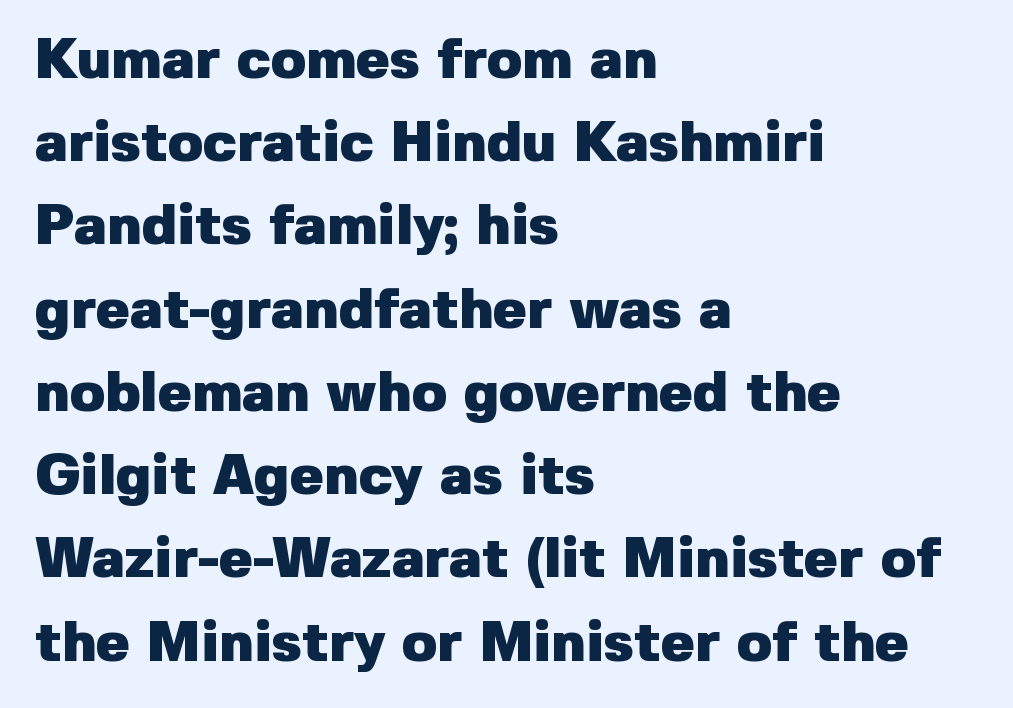
Q: Is the text bold? A: Yes.
Q: Is the text italic (slanted)? A: No, it is upright.
Q: Is the typeface a serif or a sans-serif typeface? A: Sans-serif.
Q: Is the text underlined? A: No.
Q: How is the paragraph aligned? A: Left-aligned.
Q: Is the spacing between letters normal or unusually wide? A: Normal.
Q: Is the spacing between lines tight, normal or loose? A: Normal.
Q: Width (condensed, normal, or wide)? A: Normal.
Q: Stroke contrast? A: Low.
Q: x-height? A: Medium.
Q: Monospaced? A: No.
